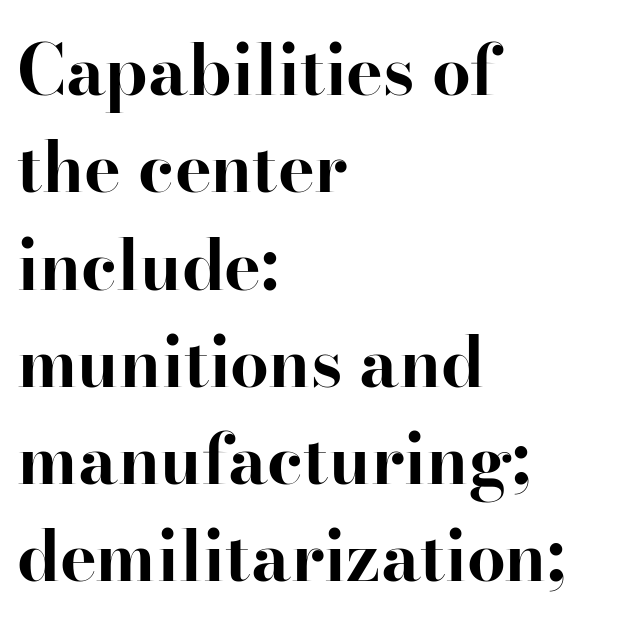
The image shows 69 px bold serif type, upright; set left-aligned, normal line spacing (1.41x), normal letter spacing, not underlined; high stroke contrast and a small x-height.
